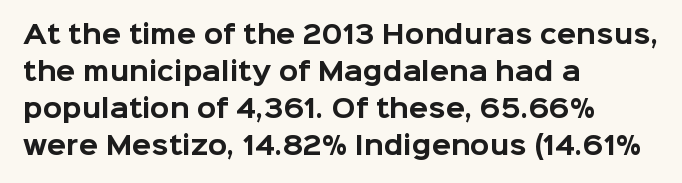
Q: Is the text bold? A: Yes.
Q: Is the text italic (slanted)? A: No, it is upright.
Q: Is the text underlined? A: No.
Q: How is the paragraph aligned? A: Left-aligned.
Q: Is the spacing between letters normal or unusually wide? A: Normal.
Q: Is the spacing between lines tight, normal or loose? A: Normal.
